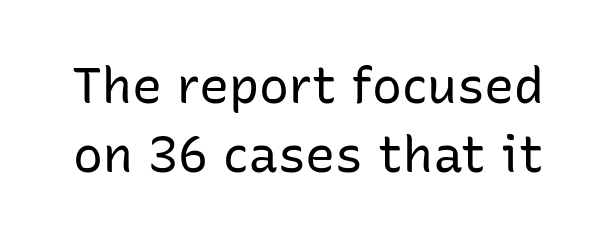
Q: Is the text bold? A: No.
Q: Is the text italic (slanted)? A: No, it is upright.
Q: Is the typeface a serif or a sans-serif typeface? A: Sans-serif.
Q: Is the text underlined? A: No.
Q: Is the spacing between letters normal or unusually wide? A: Normal.
Q: Is the spacing between lines tight, normal or loose? A: Normal.
Q: Width (condensed, normal, or wide)? A: Normal.
Q: Stroke contrast? A: Low.
Q: x-height? A: Medium.
Q: Monospaced? A: No.
